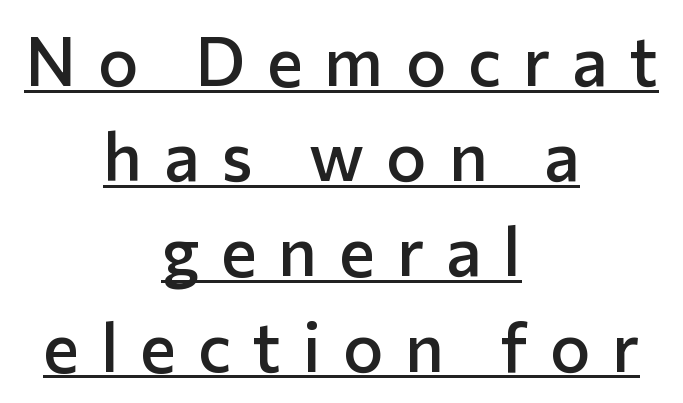
The designer went with a sans here, leaving each stem footless. The passage is arranged like a title page — every line centered. Caption: semibold face, moderately heavy strokes. This sample keeps an unexceptional amount of space between lines.
